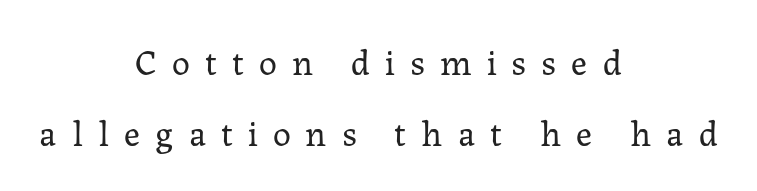
Typographically, this falls in the serif category. Proportional: the letters do not fall into vertical columns. The letters stand upright; this is a roman face. Substantial extra tracking has been applied to these lines.
